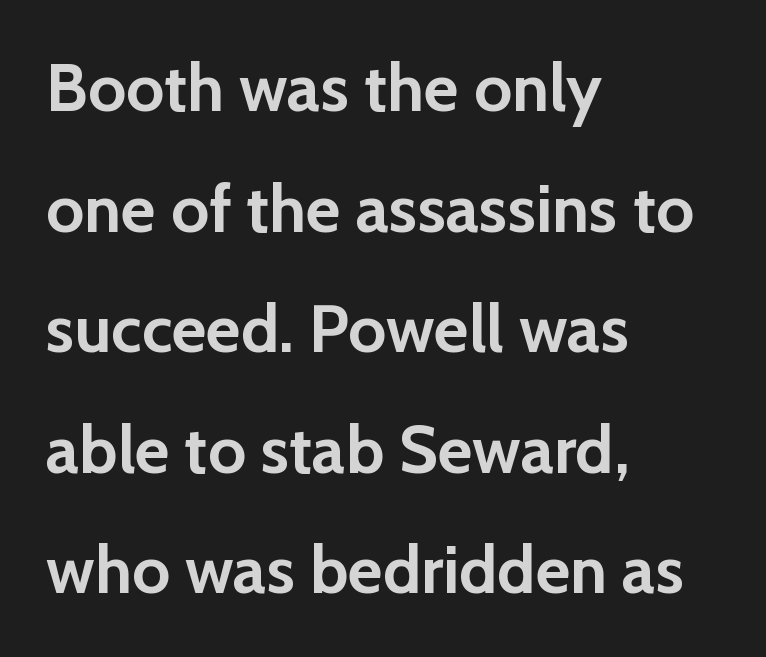
Tall strokes in this sample are plumb rather than angled. Check where the strokes stop: nothing finishes them off — pure sans. Short and long lines alike share a common starting point at left. Rule under the text: the space is simply empty.
